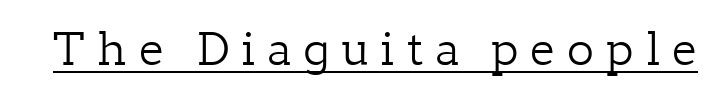
{"serif": "yes", "italic": "no", "bold": "no", "weight": "light", "width": "normal", "stroke_contrast": "low", "x_height": "medium", "monospaced": "no", "underline": "yes", "letter_spacing": "wide", "letter_spacing_em": 0.27, "glyph_px": 45}
